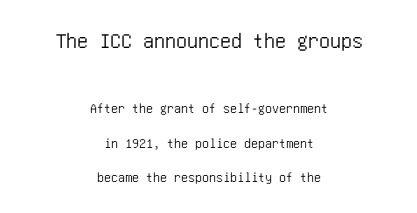
Q: Is the text italic (slanted)? A: No, it is upright.
Q: Is the text underlined? A: No.
Q: How is the paragraph aligned? A: Centered.
Q: Is the spacing between letters normal or unusually wide? A: Normal.
Q: Is the spacing between lines tight, normal or loose? A: Loose.
Q: Which block of text is set in a larger size, the first (top) or the second (bottom)? A: The first (top) one.
